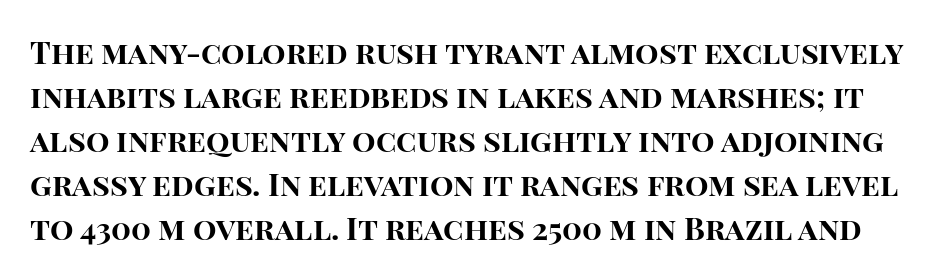
{"serif": "no", "italic": "no", "bold": "yes", "weight": "bold", "width": "normal", "stroke_contrast": "high", "x_height": "large", "monospaced": "no", "underline": "no", "line_spacing": "normal", "line_spacing_ratio": 1.42, "letter_spacing": "normal", "letter_spacing_em": 0.0, "glyph_px": 31}
